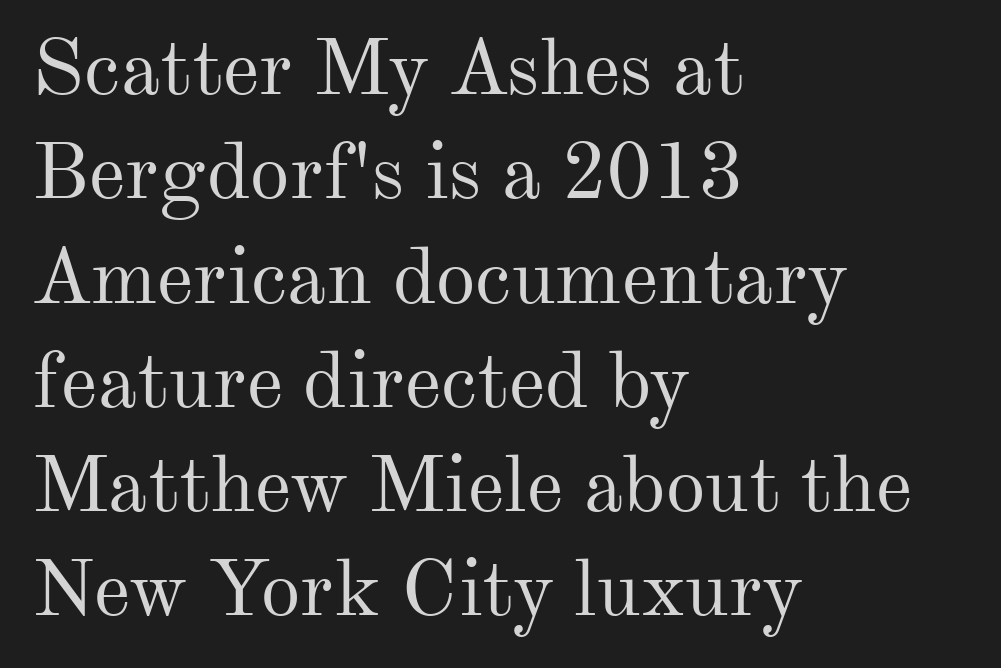
The image shows 79 px regular-weight serif type, upright; set left-aligned, normal line spacing (1.32x), normal letter spacing, not underlined; medium stroke contrast and a small x-height.
